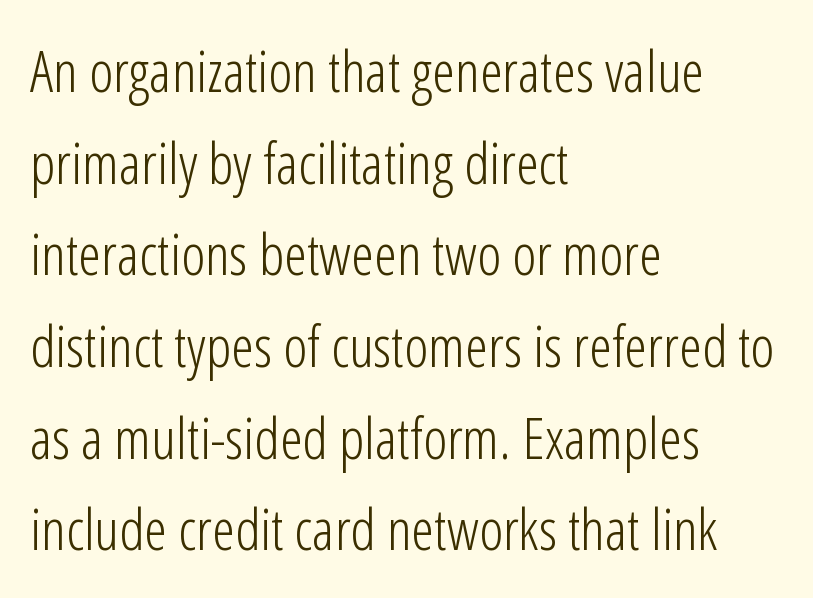
{"serif": "no", "italic": "no", "bold": "no", "weight": "light", "width": "condensed", "stroke_contrast": "low", "x_height": "medium", "monospaced": "no", "underline": "no", "align": "left", "line_spacing": "normal", "line_spacing_ratio": 1.58, "letter_spacing": "normal", "letter_spacing_em": 0.0, "glyph_px": 58}
